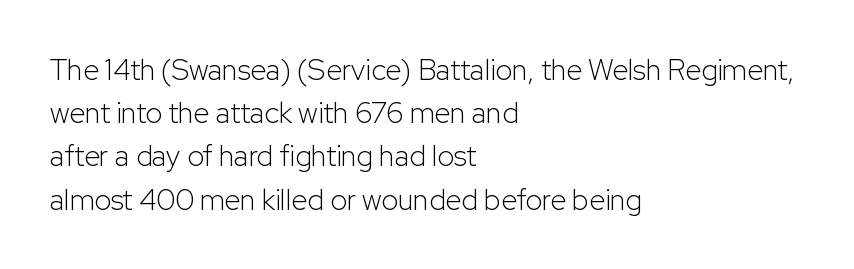
Q: Is the text bold? A: No.
Q: Is the text italic (slanted)? A: No, it is upright.
Q: Is the typeface a serif or a sans-serif typeface? A: Sans-serif.
Q: Is the text underlined? A: No.
Q: How is the paragraph aligned? A: Left-aligned.
Q: Is the spacing between letters normal or unusually wide? A: Normal.
Q: Is the spacing between lines tight, normal or loose? A: Normal.
Q: Width (condensed, normal, or wide)? A: Normal.
Q: Stroke contrast? A: Low.
Q: x-height? A: Medium.
Q: Monospaced? A: No.
